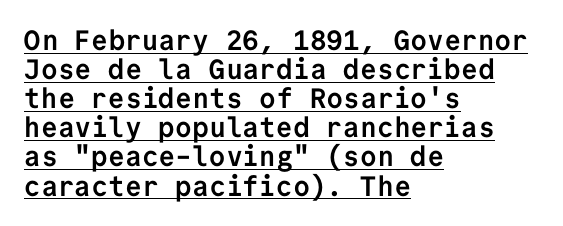
{"serif": "no", "italic": "no", "bold": "yes", "weight": "semibold", "width": "normal", "stroke_contrast": "low", "x_height": "medium", "monospaced": "yes", "underline": "yes", "align": "left", "line_spacing": "tight", "line_spacing_ratio": 1.04, "letter_spacing": "normal", "letter_spacing_em": 0.0, "glyph_px": 28}
